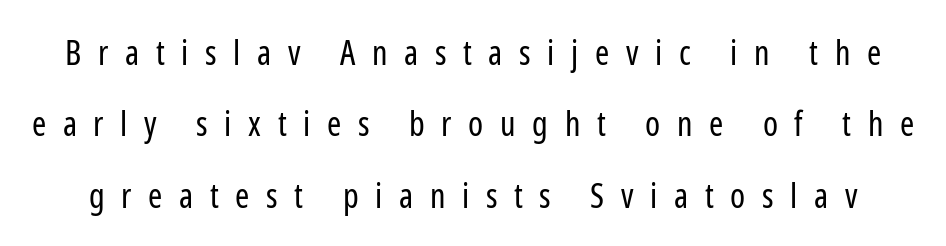
Weight: not bold — regular or lighter. Does the lettering tilt? It doesn't — this is upright. Line spacing here is loose. The space directly below the letters is spotless. In terms of letterspacing, this is a distinctly airy, spread setting.
